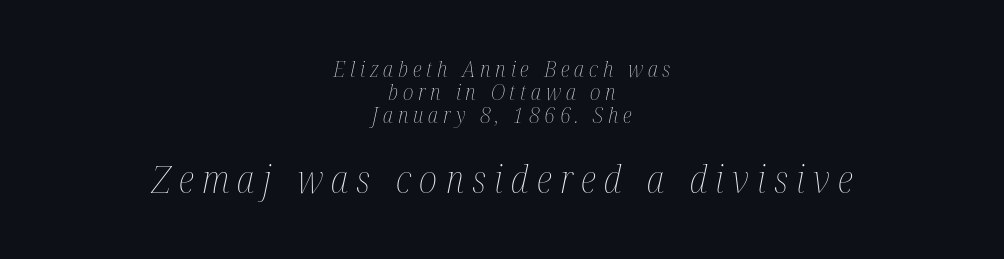
{"italic": "yes", "lean": "right", "slant_degrees": 12, "bold": "no", "weight": "thin", "width": "condensed", "stroke_contrast": "medium", "x_height": "medium", "monospaced": "no", "underline": "no", "align": "center", "line_spacing": "tight", "line_spacing_ratio": 1.04, "letter_spacing": "wide", "letter_spacing_em": 0.22, "larger_block": "second", "size_ratio": 1.73, "glyph_px": 38}
